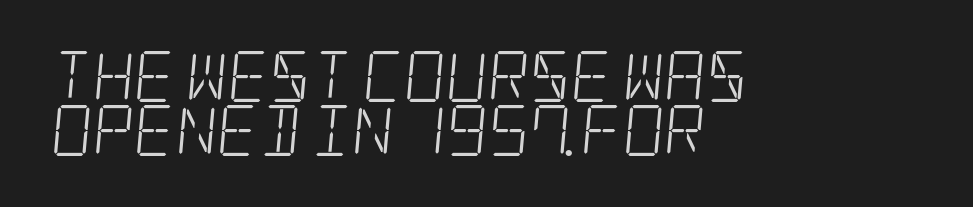
The image shows 51 px light, condensed serif type; set left-aligned, tight line spacing (1.05x), normal letter spacing, not underlined; low stroke contrast and a large x-height.
